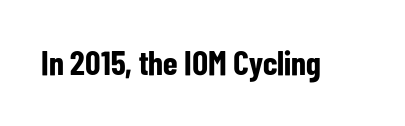
Nothing sits at the stroke ends, so this counts as sans-serif. Here the designer chose a conventional face with non-uniform glyph widths. Words appear dense and cohesive because spacing is normal. Typesetter's note: full bold, strokes at maximum text heaviness.
